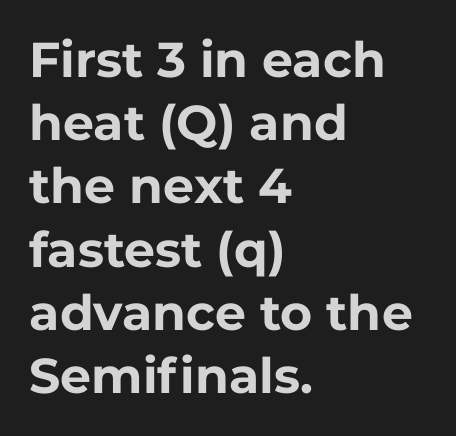
{"serif": "no", "italic": "no", "bold": "yes", "weight": "bold", "width": "normal", "stroke_contrast": "low", "x_height": "medium", "monospaced": "no", "underline": "no", "align": "left", "line_spacing": "normal", "line_spacing_ratio": 1.29, "letter_spacing": "normal", "letter_spacing_em": 0.0, "glyph_px": 49}
